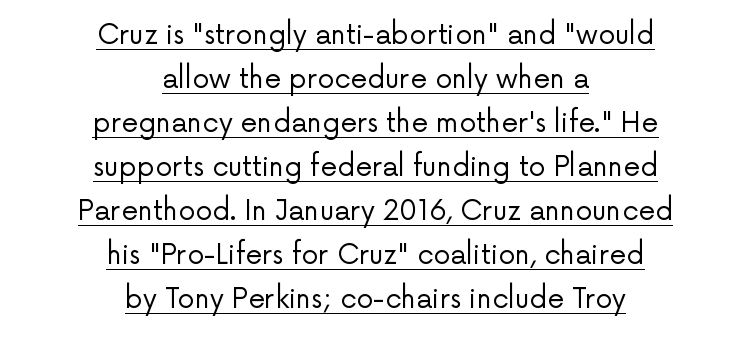
The image shows 27 px text type, upright; set centered, normal line spacing (1.63x), normal letter spacing, underlined.
